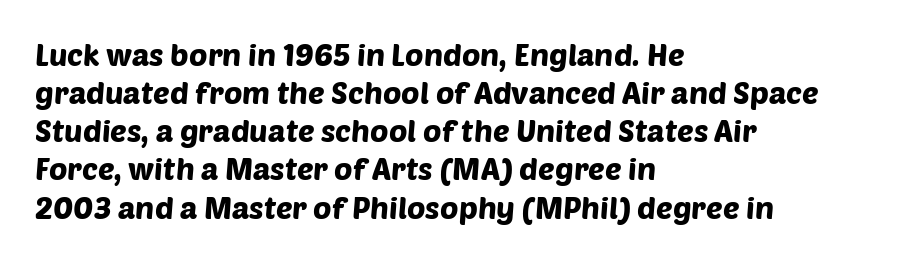
The image shows 31 px sans-serif type; set left-aligned, line spacing 1.23x, normal letter spacing, not underlined; low stroke contrast and a large x-height.
